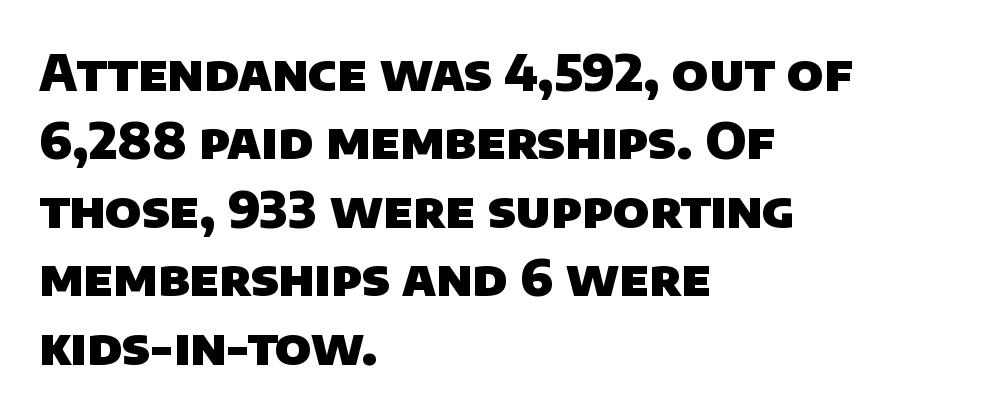
{"serif": "no", "bold": "yes", "weight": "heavy", "width": "normal", "stroke_contrast": "low", "x_height": "large", "monospaced": "no", "underline": "no", "align": "left", "line_spacing": "normal", "line_spacing_ratio": 1.37, "letter_spacing": "normal", "letter_spacing_em": 0.0, "glyph_px": 50}
